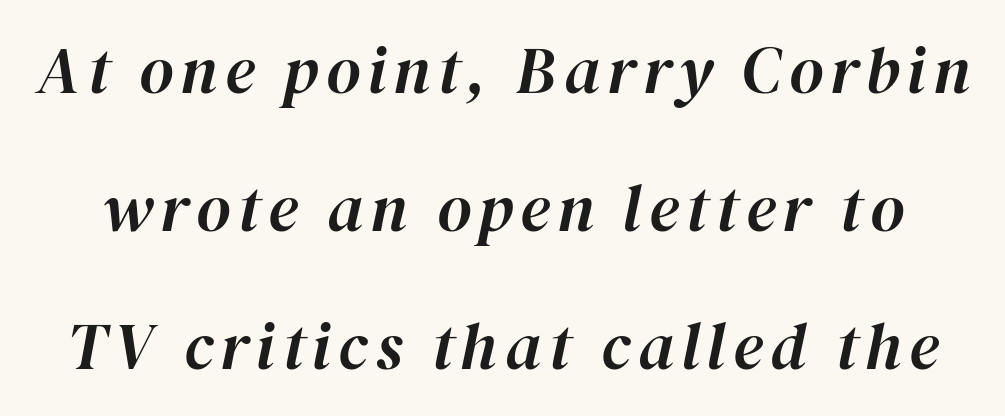
The image shows 66 px text type, italic (leaning right); set loose line spacing (2.09x), not underlined; high stroke contrast and a medium x-height.
